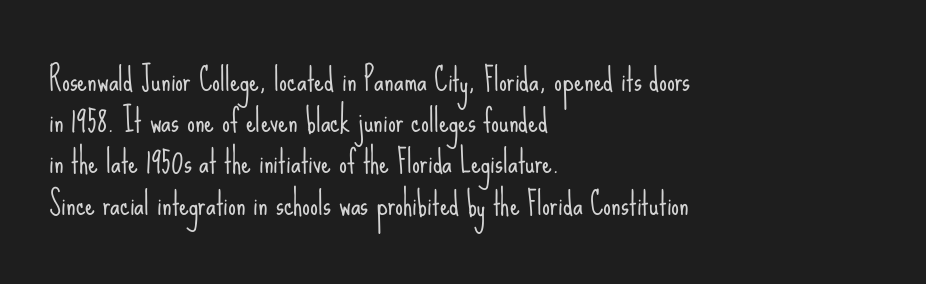
Q: Is the text bold? A: No.
Q: Is the text italic (slanted)? A: No, it is upright.
Q: Is the typeface a serif or a sans-serif typeface? A: Sans-serif.
Q: Is the text underlined? A: No.
Q: How is the paragraph aligned? A: Left-aligned.
Q: Is the spacing between letters normal or unusually wide? A: Normal.
Q: Is the spacing between lines tight, normal or loose? A: Normal.
Q: Width (condensed, normal, or wide)? A: Condensed.
Q: Stroke contrast? A: Low.
Q: x-height? A: Small.
Q: Monospaced? A: No.
